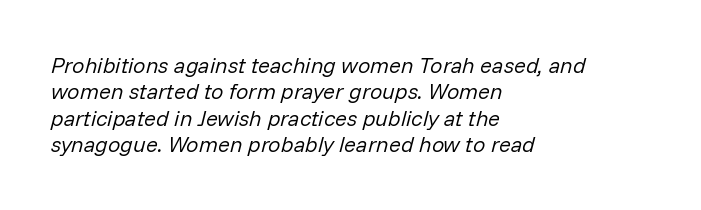
Underlining? Definitely not there. Posture: slanted. Is the block centered? No — it sits flush against the left margin. Honestly, the letter spacing is just normal — you wouldn't notice it. Stroke thickness stays within the range of a standard reading face or lighter.
